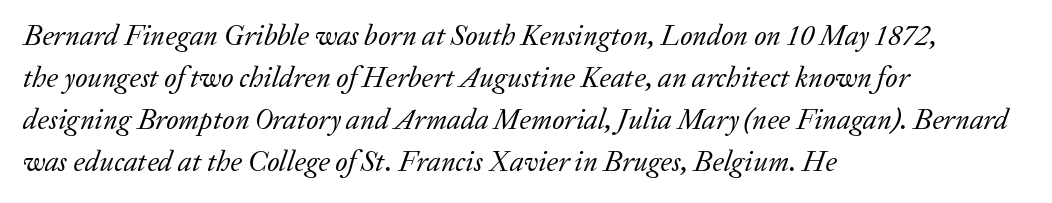
Q: Is the text bold? A: No.
Q: Is the text italic (slanted)? A: Yes, it leans right by about 20 degrees.
Q: Is the typeface a serif or a sans-serif typeface? A: Serif.
Q: Is the text underlined? A: No.
Q: How is the paragraph aligned? A: Left-aligned.
Q: Is the spacing between letters normal or unusually wide? A: Normal.
Q: Is the spacing between lines tight, normal or loose? A: Normal.
Q: Width (condensed, normal, or wide)? A: Normal.
Q: Stroke contrast? A: Low.
Q: x-height? A: Medium.
Q: Monospaced? A: No.
